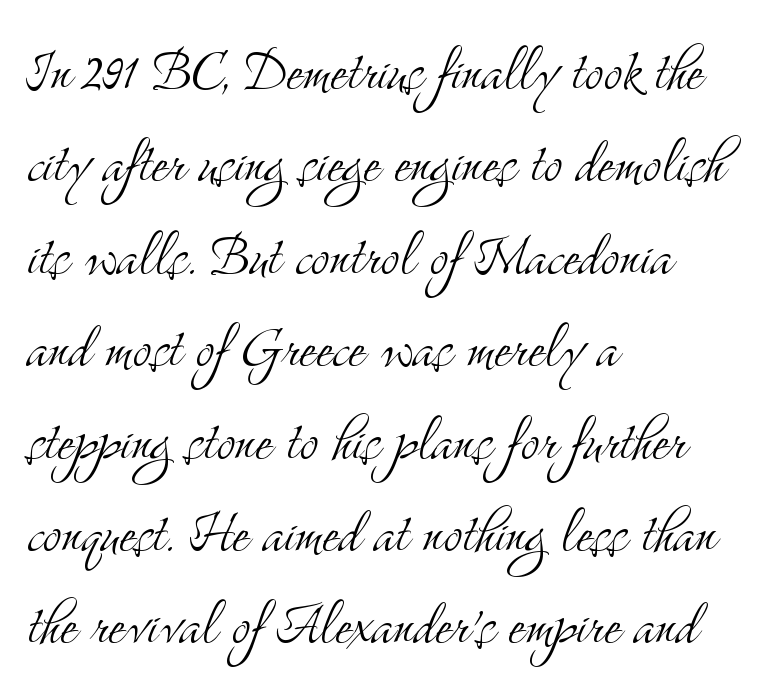
Compared with typical paragraphs, the rows here are spaced about the same. The letters carry serifs — small finishing strokes at the ends of their stems. The rendering anchors every line to the left-hand side. Bold? No — there's no thickening of the strokes. Honestly, the letter spacing is just normal — you wouldn't notice it.
